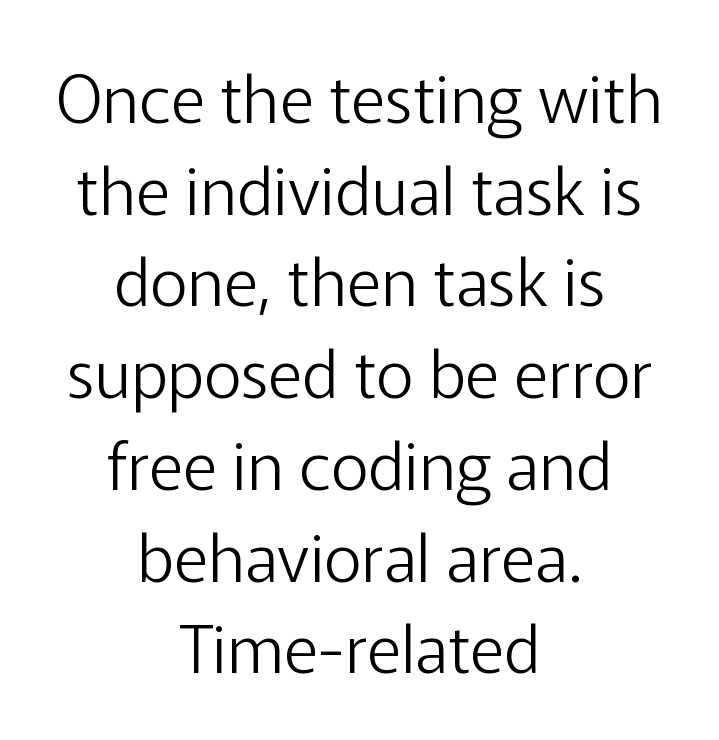
{"serif": "no", "italic": "no", "bold": "no", "weight": "light", "width": "normal", "stroke_contrast": "low", "x_height": "medium", "monospaced": "no", "underline": "no", "align": "center", "line_spacing": "normal", "line_spacing_ratio": 1.39, "letter_spacing": "normal", "letter_spacing_em": 0.0, "glyph_px": 66}
